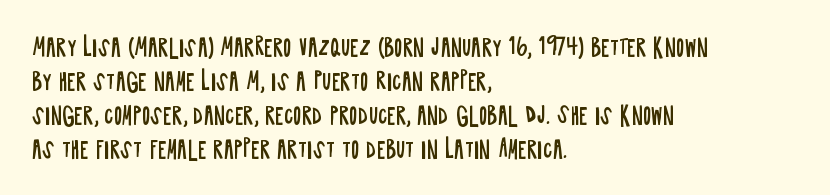
The type sits square on the baseline with zero lean. Stem width sits at or under what a default text font uses. Horizontally, the lines are justified to the leading edge only. This sample keeps an unexceptional amount of space between lines. The space beneath each line is pristine and unruled. There is no visible air inserted between adjacent glyphs.
